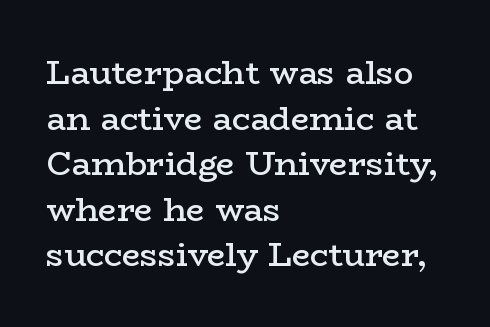
Q: Is the text bold? A: Semi-bold.
Q: Is the text italic (slanted)? A: No, it is upright.
Q: Is the typeface a serif or a sans-serif typeface? A: Serif.
Q: Is the text underlined? A: No.
Q: How is the paragraph aligned? A: Left-aligned.
Q: Is the spacing between letters normal or unusually wide? A: Normal.
Q: Is the spacing between lines tight, normal or loose? A: Normal.
Q: Width (condensed, normal, or wide)? A: Wide.
Q: Stroke contrast? A: Low.
Q: x-height? A: Medium.
Q: Monospaced? A: No.
